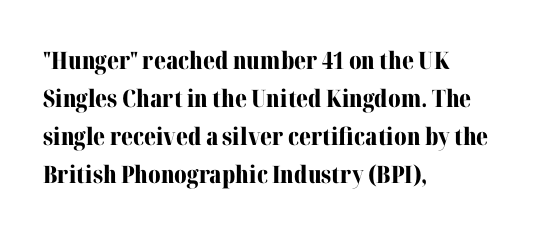
{"italic": "no", "bold": "yes", "underline": "no", "align": "left", "line_spacing": "normal", "line_spacing_ratio": 1.58, "letter_spacing": "normal", "letter_spacing_em": 0.0, "glyph_px": 24}
